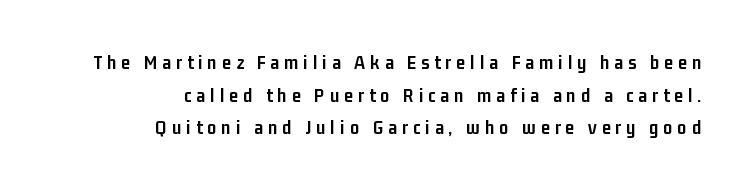
Q: Is the text bold? A: Yes.
Q: Is the text italic (slanted)? A: No, it is upright.
Q: Is the text underlined? A: No.
Q: How is the paragraph aligned? A: Right-aligned.
Q: Is the spacing between letters normal or unusually wide? A: Unusually wide.
Q: Is the spacing between lines tight, normal or loose? A: Normal.
